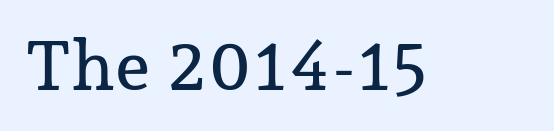
Q: Is the text italic (slanted)? A: No, it is upright.
Q: Is the typeface a serif or a sans-serif typeface? A: Serif.
Q: Is the text underlined? A: No.
Q: Is the spacing between letters normal or unusually wide? A: Normal.
Q: Width (condensed, normal, or wide)? A: Normal.
Q: Stroke contrast? A: Low.
Q: x-height? A: Medium.
Q: Monospaced? A: No.
